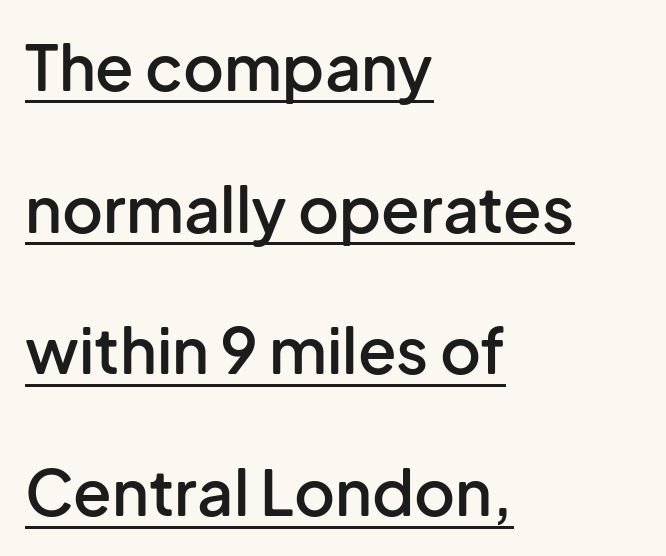
{"serif": "no", "italic": "no", "bold": "semi", "weight": "semibold", "width": "normal", "stroke_contrast": "low", "x_height": "medium", "monospaced": "no", "underline": "yes", "align": "left", "line_spacing": "loose", "line_spacing_ratio": 2.25, "letter_spacing": "normal", "letter_spacing_em": 0.0, "glyph_px": 63}
